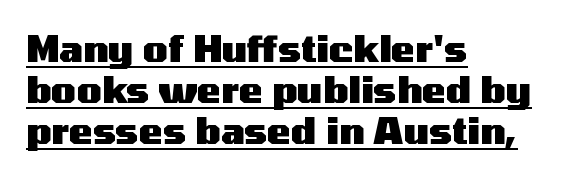
Q: Is the text bold? A: Yes.
Q: Is the text italic (slanted)? A: No, it is upright.
Q: Is the typeface a serif or a sans-serif typeface? A: Sans-serif.
Q: Is the text underlined? A: Yes.
Q: How is the paragraph aligned? A: Left-aligned.
Q: Is the spacing between letters normal or unusually wide? A: Normal.
Q: Is the spacing between lines tight, normal or loose? A: Tight.
Q: Width (condensed, normal, or wide)? A: Wide.
Q: Stroke contrast? A: Medium.
Q: x-height? A: Medium.
Q: Monospaced? A: No.
